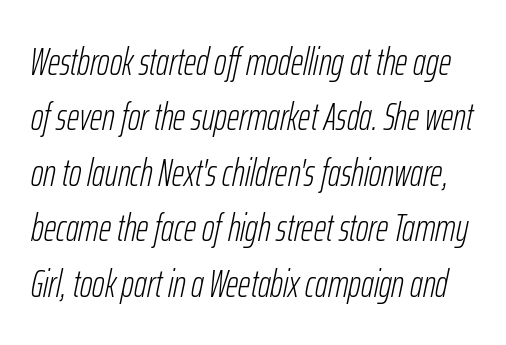
{"italic": "yes", "lean": "right", "slant_degrees": 12, "bold": "no", "weight": "light", "width": "condensed", "stroke_contrast": "low", "x_height": "medium", "monospaced": "no", "underline": "no", "line_spacing": "normal", "line_spacing_ratio": 1.46, "letter_spacing": "normal", "letter_spacing_em": 0.0, "glyph_px": 38}
